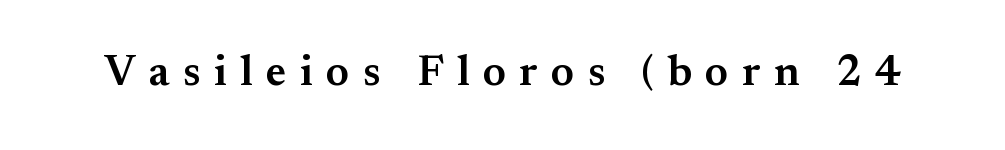
{"serif": "yes", "italic": "no", "bold": "semi", "weight": "semibold", "width": "normal", "stroke_contrast": "medium", "x_height": "small", "monospaced": "no", "underline": "no", "letter_spacing": "wide", "letter_spacing_em": 0.31, "glyph_px": 43}
